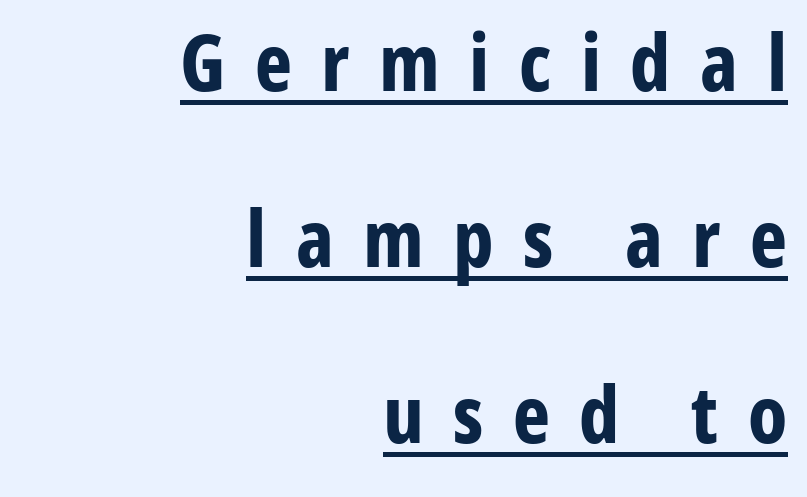
{"serif": "no", "italic": "no", "bold": "yes", "weight": "bold", "width": "condensed", "stroke_contrast": "low", "x_height": "medium", "monospaced": "no", "underline": "yes", "align": "right", "line_spacing": "loose", "line_spacing_ratio": 2.23, "letter_spacing": "wide", "letter_spacing_em": 0.37, "glyph_px": 79}
